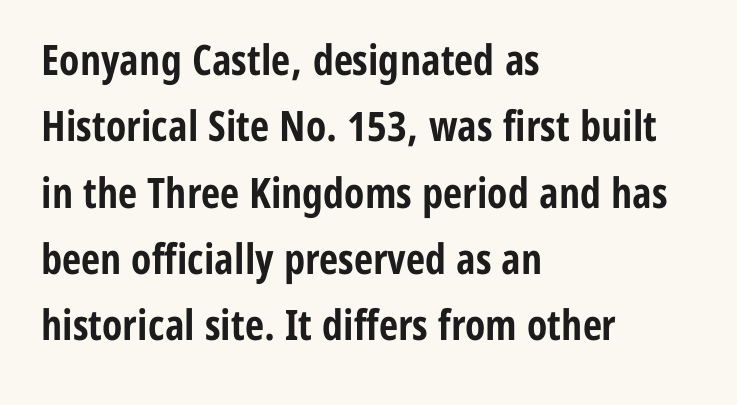
The image shows 42 px bold, condensed sans-serif type, upright; set left-aligned, normal line spacing (1.58x), normal letter spacing, not underlined; low stroke contrast and a medium x-height.
